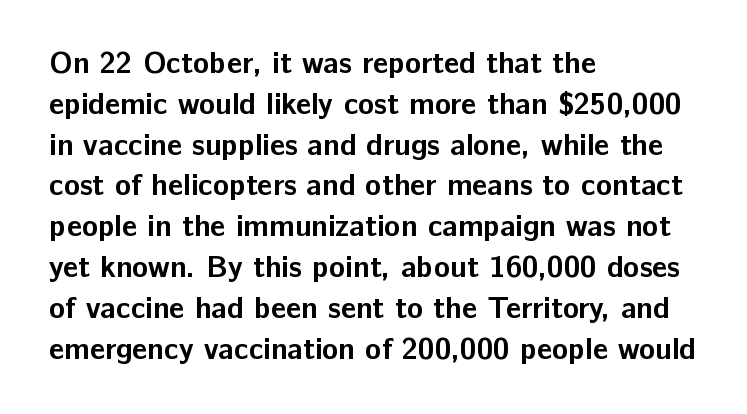
{"serif": "no", "italic": "no", "bold": "yes", "weight": "bold", "width": "normal", "stroke_contrast": "low", "x_height": "medium", "monospaced": "no", "underline": "no", "align": "left", "line_spacing": "normal", "line_spacing_ratio": 1.36, "letter_spacing": "normal", "letter_spacing_em": 0.0, "glyph_px": 30}
